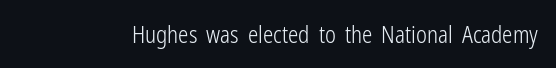
{"italic": "no", "bold": "no", "underline": "no", "letter_spacing": "normal", "letter_spacing_em": 0.0, "glyph_px": 23}
